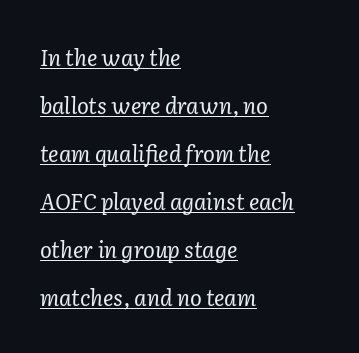
The image shows 22 px text type, italic (leaning right); set left-aligned, loose line spacing (2.18x), normal letter spacing, underlined.
